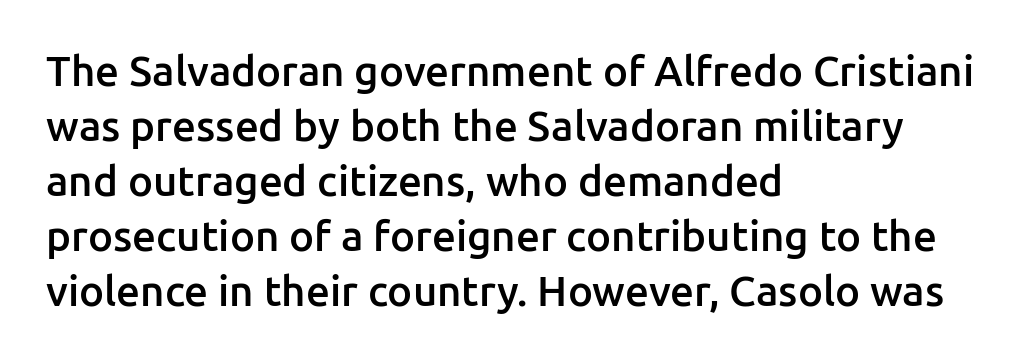
Style check: upright. Here the designer chose a conventional face with non-uniform glyph widths. Glyph-to-glyph distance matches everyday printed text. The passage is arranged the way most books set body copy — flush left.
